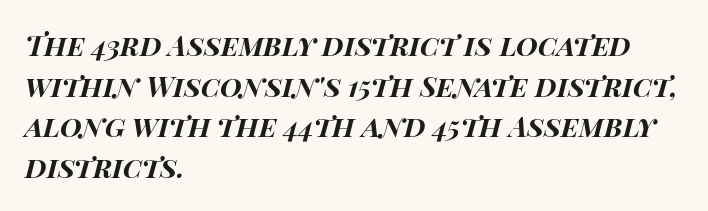
These lines are rendered in a variable-pitch font. Students, observe: this is what conventionally led text looks like. What stands out about the letter spacing? Nothing — it is the standard amount. Would a proofreader flag this as italicized? Yes.
